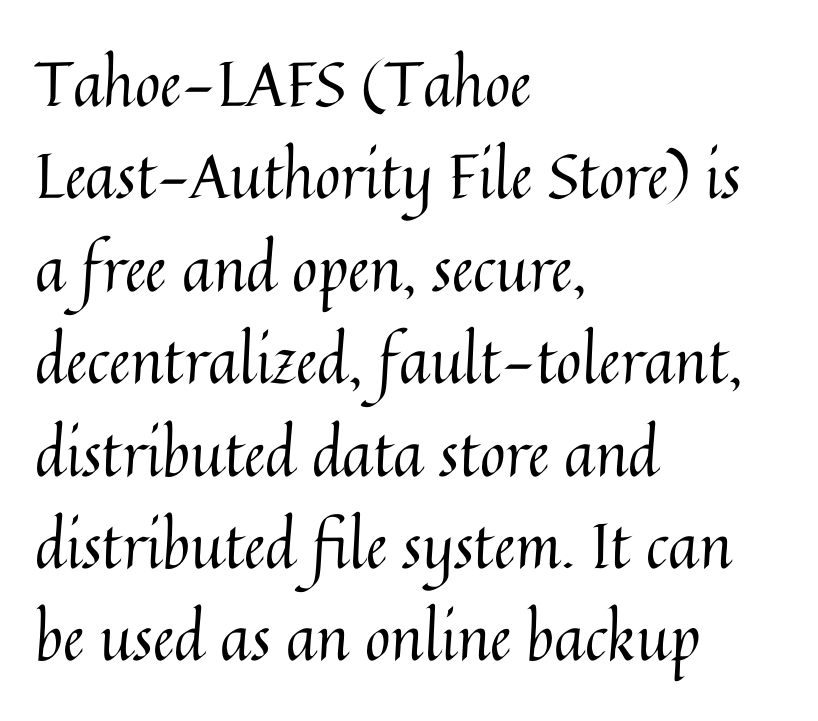
The image shows 62 px regular-weight type; set left-aligned, normal line spacing (1.49x), normal letter spacing, not underlined; medium stroke contrast and a medium x-height.
